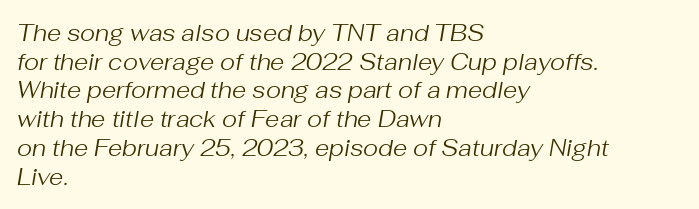
No letter is thick-stroked: the sample isn't bold. This is oblique type, the kind used for emphasis or titles. The rows are spaced the way most documents space them. The area under the type is left untouched. How are the letters spaced? Ordinarily, with no added tracking. A classic flush-left, rag-right setting is used for this passage.
